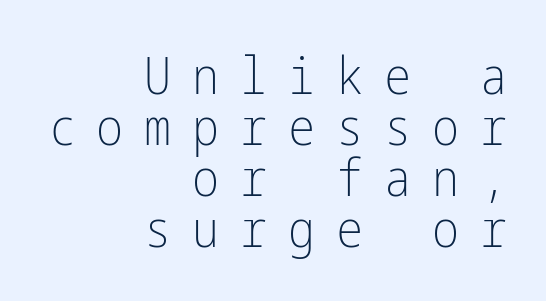
The image shows 51 px light, condensed sans-serif type, upright; set right-aligned, tight line spacing (1.0x), unusually wide letter spacing (+0.41 em), not underlined; low stroke contrast and a medium x-height.
